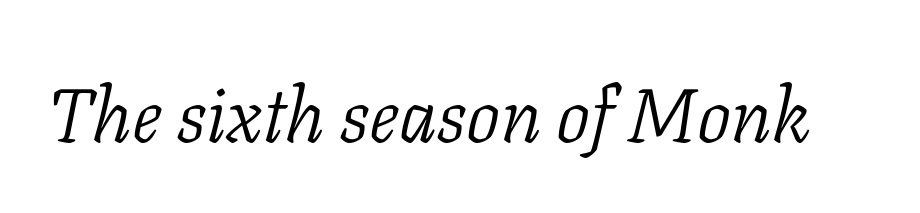
Students, note that the glyphs here touch the page at normal intervals. The face used here has a pronounced slope to its letters. Character widths vary here, with narrow letters taking less room than wide ones. Words float on clear page, feet unadorned.
